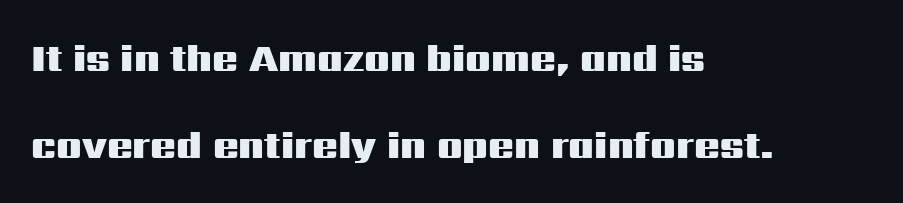
{"serif": "no", "italic": "no", "bold": "yes", "weight": "heavy", "width": "wide", "stroke_contrast": "medium", "x_height": "medium", "monospaced": "no", "underline": "no", "align": "left", "line_spacing": "loose", "line_spacing_ratio": 2.28, "letter_spacing": "normal", "letter_spacing_em": 0.0, "glyph_px": 38}
